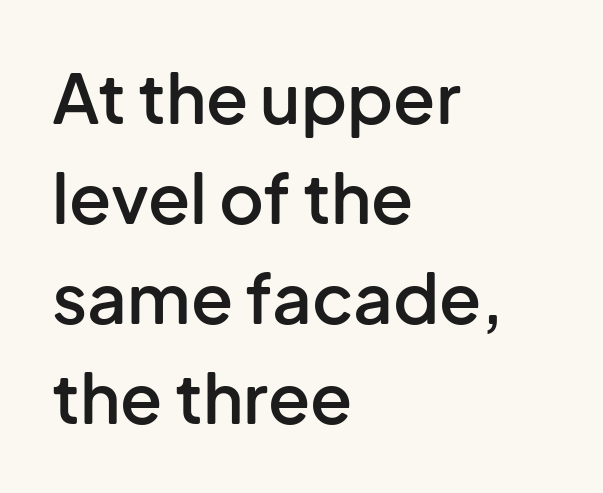
Q: Is the text bold? A: Semi-bold.
Q: Is the text italic (slanted)? A: No, it is upright.
Q: Is the typeface a serif or a sans-serif typeface? A: Sans-serif.
Q: Is the text underlined? A: No.
Q: How is the paragraph aligned? A: Left-aligned.
Q: Is the spacing between letters normal or unusually wide? A: Normal.
Q: Is the spacing between lines tight, normal or loose? A: Normal.
Q: Width (condensed, normal, or wide)? A: Normal.
Q: Stroke contrast? A: Low.
Q: x-height? A: Medium.
Q: Monospaced? A: No.
